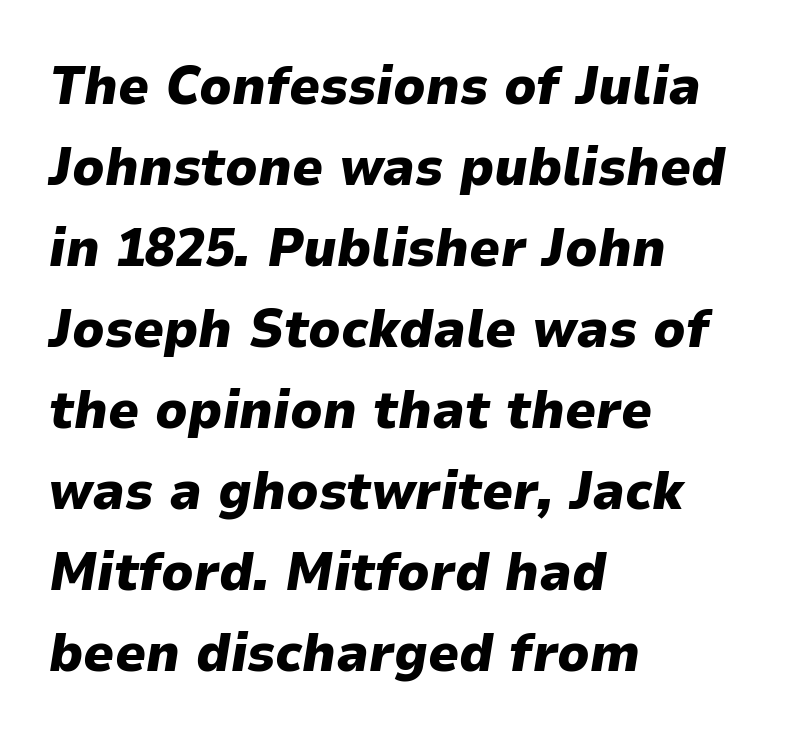
What weight is shown? A full bold with thick strokes. Each letter keeps its own natural width here, so spacing adapts to shape. The type is set solid horizontally, with unmodified tracking. These lines were composed using italics.
